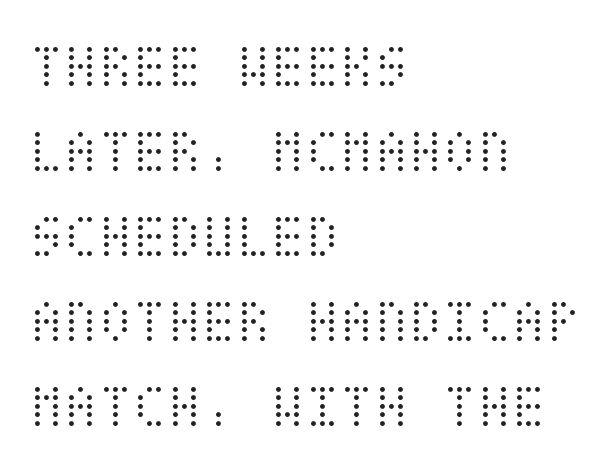
{"italic": "no", "bold": "no", "weight": "light", "width": "condensed", "stroke_contrast": "medium", "x_height": "large", "underline": "no", "align": "left", "line_spacing": "normal", "line_spacing_ratio": 1.35, "letter_spacing": "normal", "letter_spacing_em": 0.0, "glyph_px": 63}
